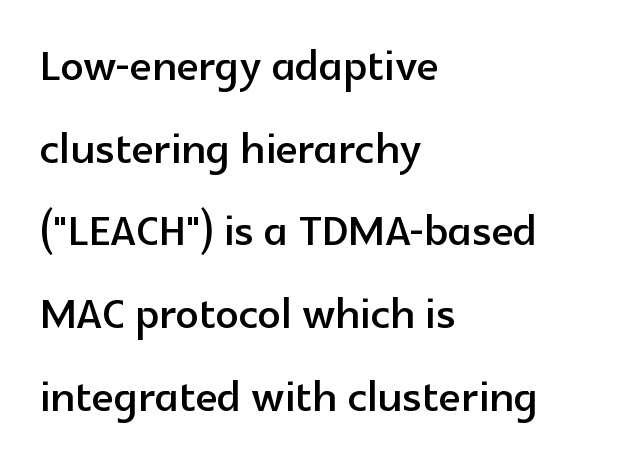
{"serif": "no", "italic": "no", "width": "normal", "x_height": "medium", "monospaced": "no", "underline": "no", "align": "left", "line_spacing": "normal", "line_spacing_ratio": 1.45, "letter_spacing": "normal", "letter_spacing_em": 0.0, "glyph_px": 57}
